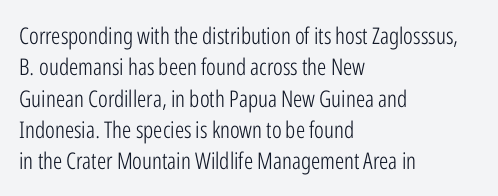
Q: Is the text bold? A: No.
Q: Is the text italic (slanted)? A: No, it is upright.
Q: Is the text underlined? A: No.
Q: How is the paragraph aligned? A: Left-aligned.
Q: Is the spacing between letters normal or unusually wide? A: Normal.
Q: Is the spacing between lines tight, normal or loose? A: Normal.
